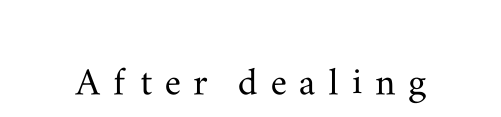
Q: Is the text italic (slanted)? A: No, it is upright.
Q: Is the typeface a serif or a sans-serif typeface? A: Serif.
Q: Is the text underlined? A: No.
Q: Is the spacing between letters normal or unusually wide? A: Unusually wide.
Q: Width (condensed, normal, or wide)? A: Wide.
Q: Stroke contrast? A: Medium.
Q: x-height? A: Small.
Q: Monospaced? A: No.
